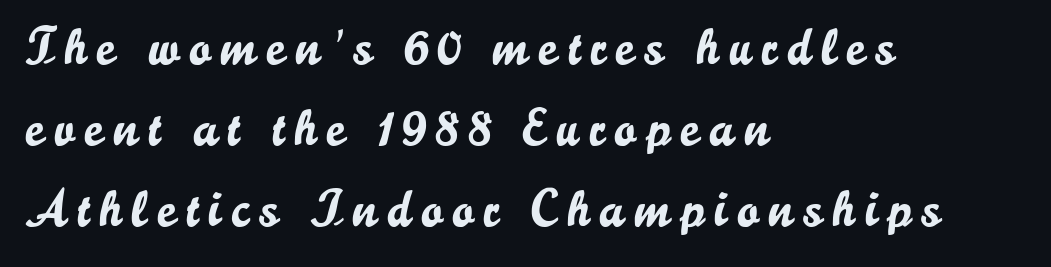
Q: Is the text italic (slanted)? A: Yes.
Q: Is the typeface a serif or a sans-serif typeface? A: Sans-serif.
Q: Is the text underlined? A: No.
Q: How is the paragraph aligned? A: Left-aligned.
Q: Is the spacing between lines tight, normal or loose? A: Normal.
Q: Width (condensed, normal, or wide)? A: Normal.
Q: Stroke contrast? A: Low.
Q: x-height? A: Small.
Q: Monospaced? A: No.
